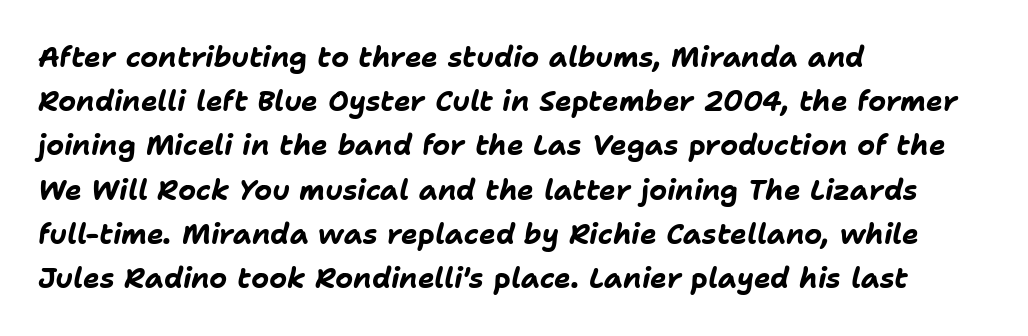
Q: Is the text bold? A: Yes.
Q: Is the text italic (slanted)? A: Yes, it leans right by about 11 degrees.
Q: Is the text underlined? A: No.
Q: How is the paragraph aligned? A: Left-aligned.
Q: Is the spacing between letters normal or unusually wide? A: Normal.
Q: Is the spacing between lines tight, normal or loose? A: Normal.
Q: Width (condensed, normal, or wide)? A: Normal.
Q: Stroke contrast? A: Low.
Q: x-height? A: Medium.
Q: Monospaced? A: No.
